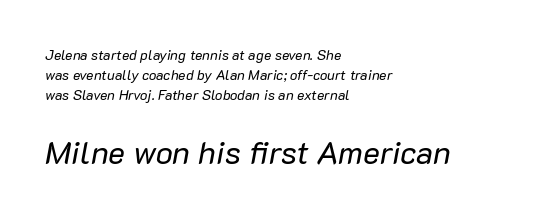
{"italic": "yes", "lean": "right", "slant_degrees": 10, "bold": "no", "weight": "regular", "width": "normal", "stroke_contrast": "low", "x_height": "medium", "monospaced": "no", "underline": "no", "align": "left", "line_spacing": "normal", "line_spacing_ratio": 1.42, "letter_spacing": "normal", "letter_spacing_em": 0.0, "larger_block": "second", "size_ratio": 2.29, "glyph_px": 32}
